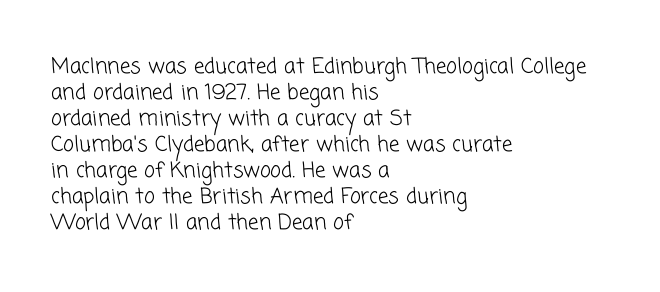
Q: Is the text bold? A: No.
Q: Is the text underlined? A: No.
Q: How is the paragraph aligned? A: Left-aligned.
Q: Is the spacing between letters normal or unusually wide? A: Normal.
